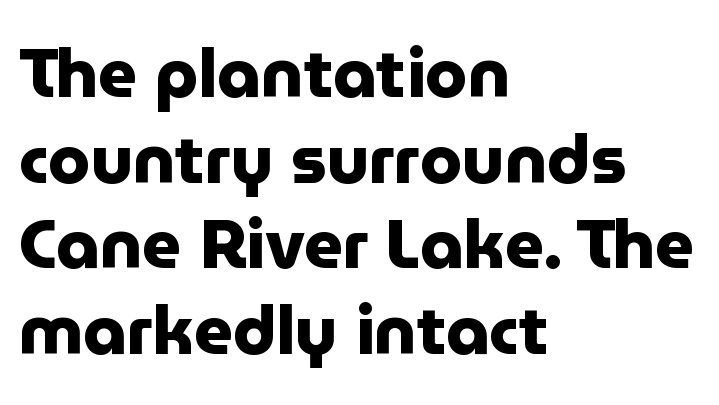
The image shows 68 px heavy sans-serif type, upright; set left-aligned, normal line spacing (1.26x), normal letter spacing, not underlined; low stroke contrast and a medium x-height.
